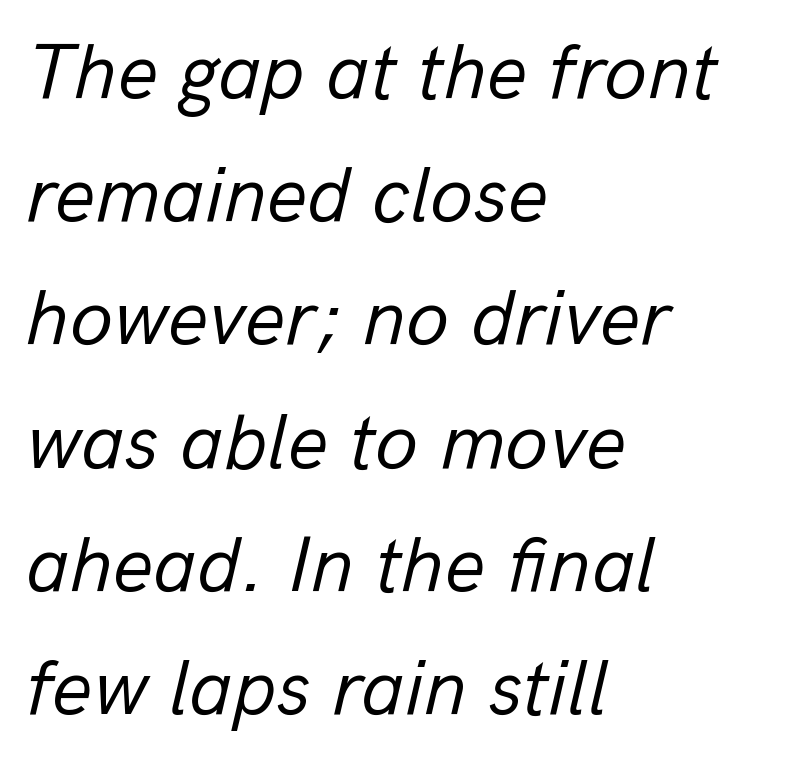
Q: Is the text bold? A: No.
Q: Is the text italic (slanted)? A: Yes, it leans right by about 13 degrees.
Q: Is the text underlined? A: No.
Q: How is the paragraph aligned? A: Left-aligned.
Q: Is the spacing between letters normal or unusually wide? A: Normal.
Q: Is the spacing between lines tight, normal or loose? A: Normal.
Q: Width (condensed, normal, or wide)? A: Normal.
Q: Stroke contrast? A: Low.
Q: x-height? A: Medium.
Q: Monospaced? A: No.
